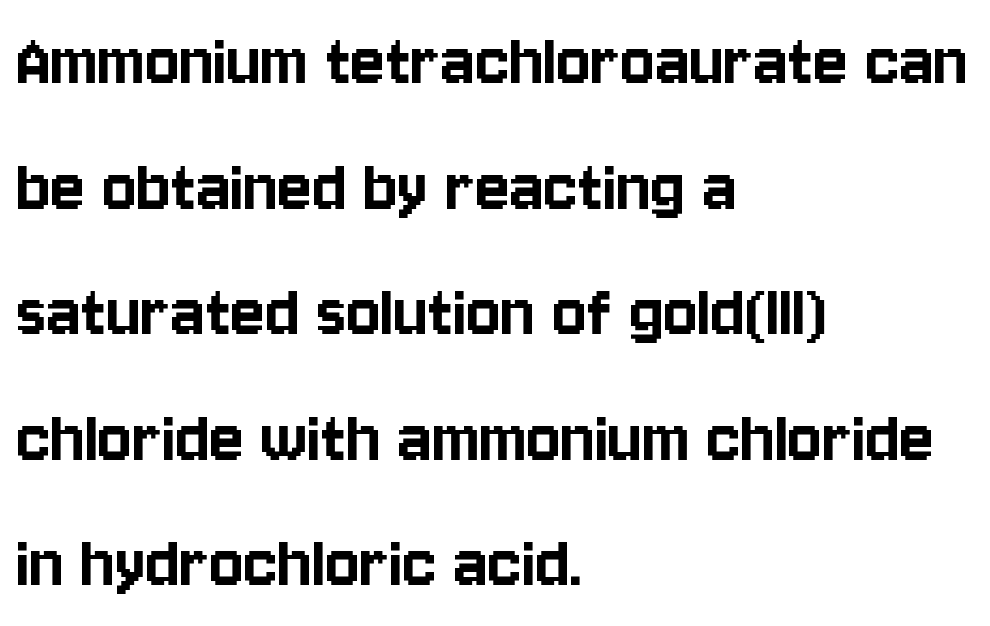
The image shows 80 px condensed sans-serif type, upright; set left-aligned, normal line spacing (1.57x), normal letter spacing, not underlined; low stroke contrast and a large x-height.
